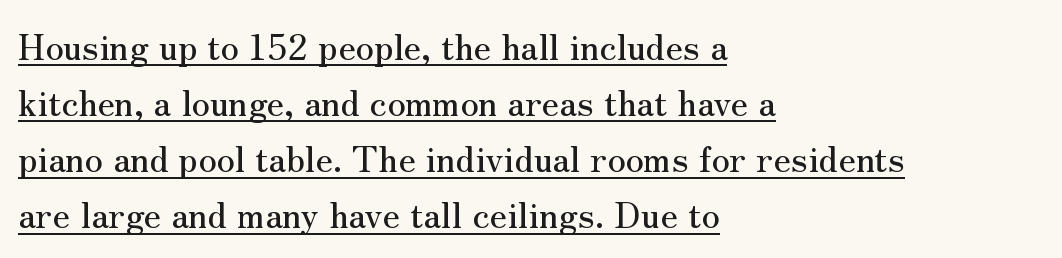
The space between consecutive lines is moderate. Proportional: the letters do not fall into vertical columns. The rendering shows small feet on the letterforms — a serif design. A typographer would call this underscored text. Alignment: flush left. Nope, not italic — everything's standing straight.
